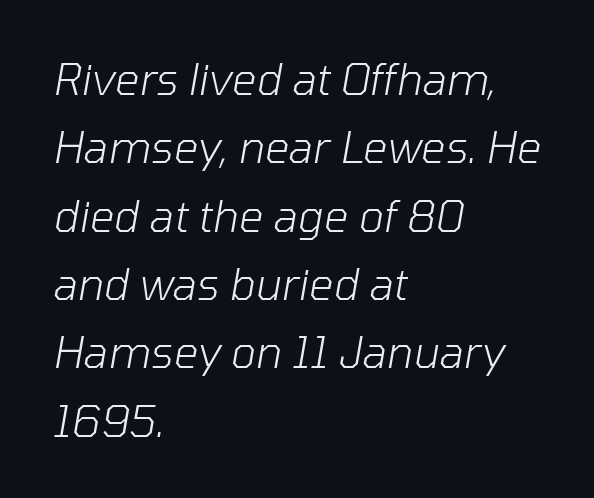
{"italic": "yes", "lean": "right", "slant_degrees": 10, "bold": "no", "weight": "light", "width": "normal", "stroke_contrast": "low", "x_height": "medium", "monospaced": "no", "underline": "no", "align": "left", "line_spacing": "normal", "line_spacing_ratio": 1.59, "letter_spacing": "normal", "letter_spacing_em": 0.0, "glyph_px": 43}
